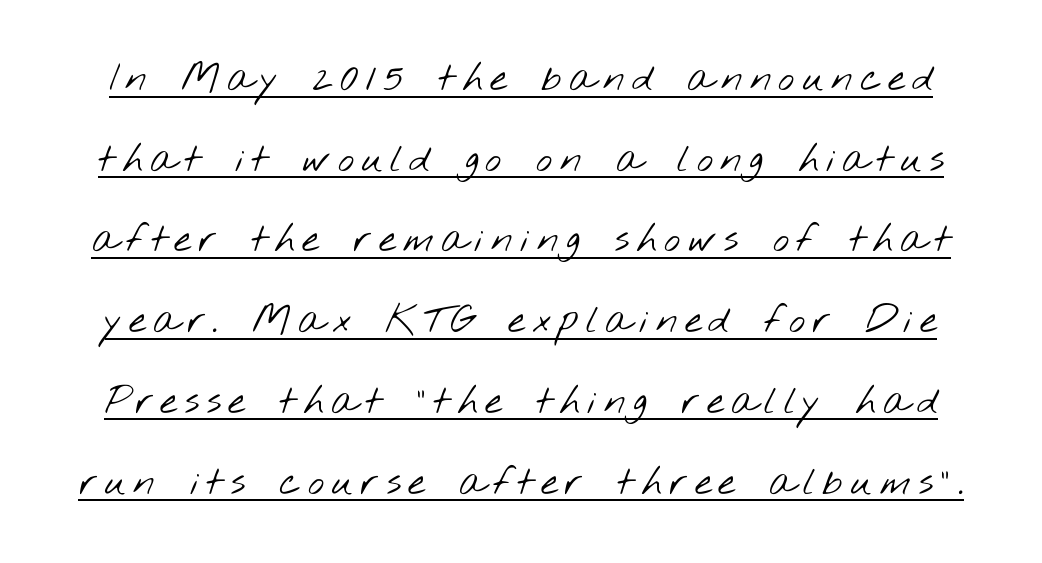
Q: Is the text bold? A: No.
Q: Is the typeface a serif or a sans-serif typeface? A: Sans-serif.
Q: Is the text underlined? A: Yes.
Q: Is the spacing between lines tight, normal or loose? A: Loose.
Q: Width (condensed, normal, or wide)? A: Wide.
Q: Stroke contrast? A: Low.
Q: x-height? A: Small.
Q: Monospaced? A: No.
